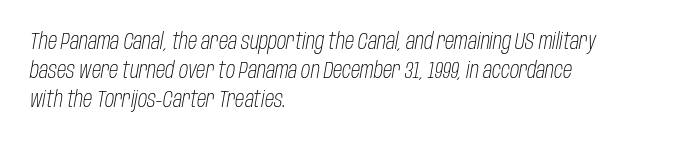
{"italic": "yes", "lean": "right", "slant_degrees": 10, "bold": "no", "underline": "no", "align": "left", "line_spacing": "normal", "line_spacing_ratio": 1.27, "letter_spacing": "normal", "letter_spacing_em": 0.0, "glyph_px": 23}
